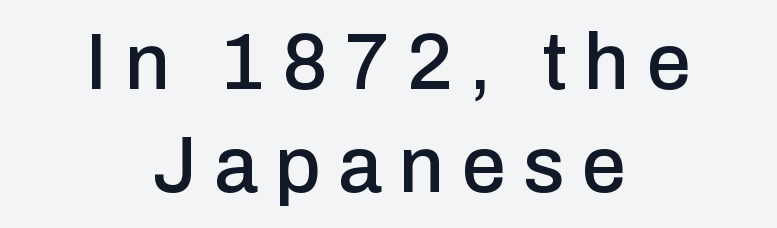
Any mark beneath the type? The region is blank. This is sans-serif lettering, the kind often seen on screens and signage. A typesetter would mark this as roman, not italic. The setting favours the middle, as headings and verse often do.
